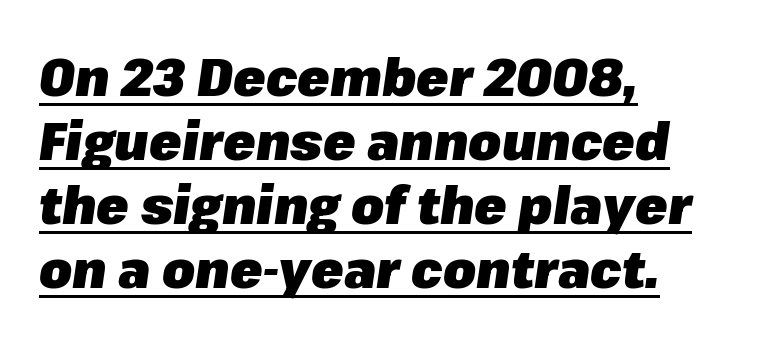
{"italic": "yes", "lean": "right", "slant_degrees": 8, "bold": "yes", "weight": "heavy", "width": "normal", "stroke_contrast": "low", "x_height": "medium", "monospaced": "no", "underline": "yes", "align": "left", "line_spacing_ratio": 1.21, "letter_spacing": "normal", "letter_spacing_em": 0.0, "glyph_px": 53}
